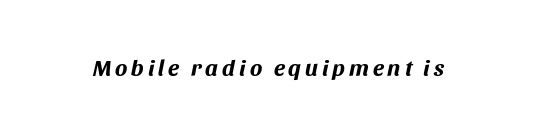
These lines were composed using italics. Emphasis by weight is at full strength: bold. Words float on clear page, feet unadorned.
